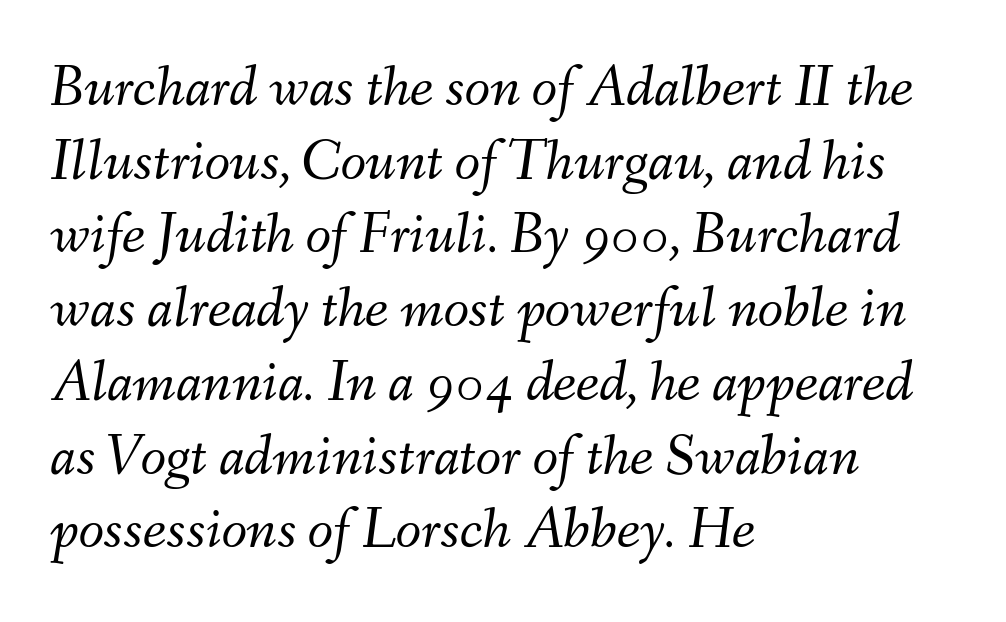
The strokes carry an ordinary text weight at most. The text block is weighted toward the left margin, trailing off unevenly rightward. Regular leading. Posture: slanted. Descenders hang freely into open space. The face used here is rendered with its standard letterfit.
